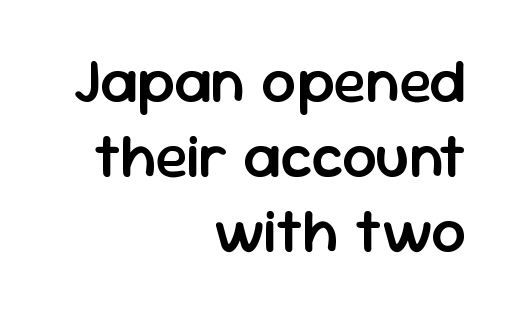
Q: Is the text bold? A: Semi-bold.
Q: Is the text italic (slanted)? A: No, it is upright.
Q: Is the typeface a serif or a sans-serif typeface? A: Sans-serif.
Q: Is the text underlined? A: No.
Q: How is the paragraph aligned? A: Right-aligned.
Q: Is the spacing between letters normal or unusually wide? A: Normal.
Q: Width (condensed, normal, or wide)? A: Normal.
Q: Stroke contrast? A: Low.
Q: x-height? A: Medium.
Q: Monospaced? A: No.
